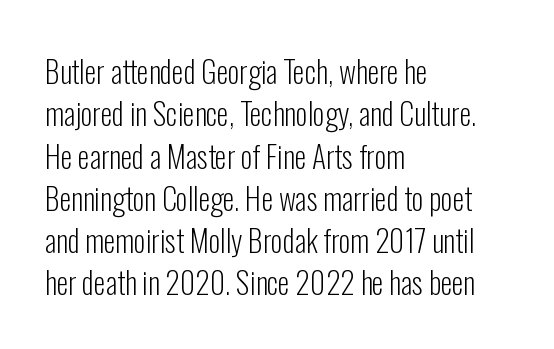
{"serif": "no", "italic": "no", "bold": "no", "weight": "light", "width": "condensed", "stroke_contrast": "low", "x_height": "medium", "monospaced": "no", "underline": "no", "align": "left", "line_spacing": "normal", "line_spacing_ratio": 1.41, "letter_spacing": "normal", "letter_spacing_em": 0.0, "glyph_px": 30}
